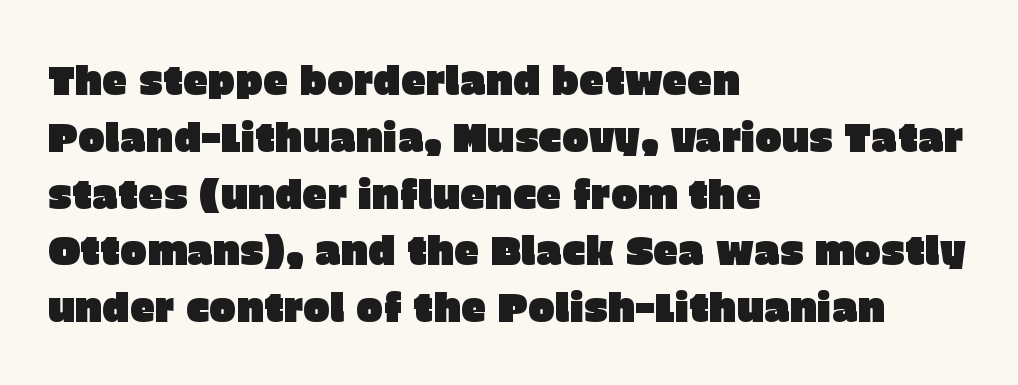
{"serif": "no", "italic": "no", "width": "normal", "stroke_contrast": "low", "x_height": "large", "monospaced": "no", "underline": "no", "align": "left", "line_spacing": "normal", "line_spacing_ratio": 1.42, "letter_spacing": "normal", "letter_spacing_em": 0.0, "glyph_px": 40}
